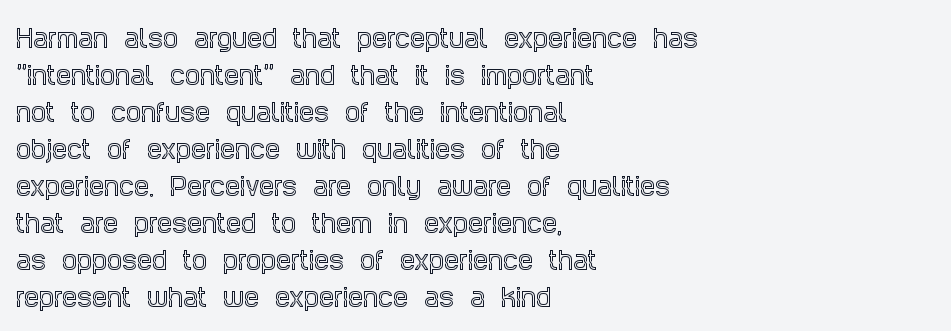
{"italic": "no", "underline": "no", "align": "left", "line_spacing": "normal", "line_spacing_ratio": 1.54, "letter_spacing": "normal", "letter_spacing_em": 0.0, "glyph_px": 24}
